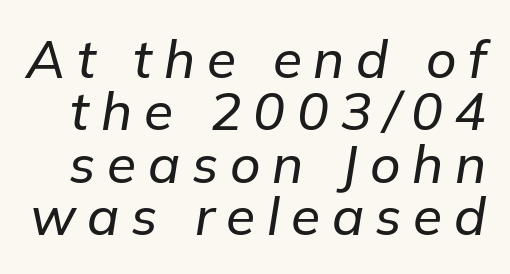
The image shows 53 px text type, italic (leaning right); set tight line spacing (0.99x), unusually wide letter spacing (+0.22 em), not underlined; low stroke contrast and a medium x-height.
